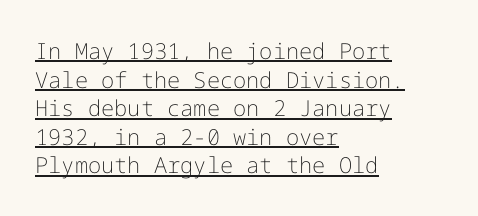
Q: Is the text bold? A: No.
Q: Is the text italic (slanted)? A: No, it is upright.
Q: Is the text underlined? A: Yes.
Q: How is the paragraph aligned? A: Left-aligned.
Q: Is the spacing between letters normal or unusually wide? A: Normal.
Q: Is the spacing between lines tight, normal or loose? A: Normal.
